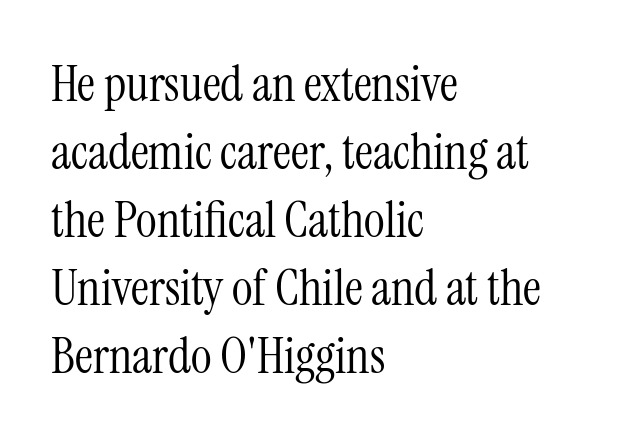
Q: Is the text bold? A: No.
Q: Is the text italic (slanted)? A: No, it is upright.
Q: Is the typeface a serif or a sans-serif typeface? A: Serif.
Q: Is the text underlined? A: No.
Q: How is the paragraph aligned? A: Left-aligned.
Q: Is the spacing between letters normal or unusually wide? A: Normal.
Q: Is the spacing between lines tight, normal or loose? A: Normal.
Q: Width (condensed, normal, or wide)? A: Condensed.
Q: Stroke contrast? A: Medium.
Q: x-height? A: Medium.
Q: Monospaced? A: No.
